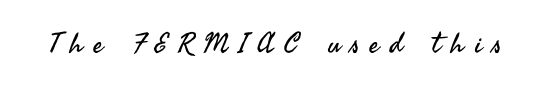
The image shows 28 px regular-weight sans-serif type; set unusually wide letter spacing (+0.38 em), not underlined; medium stroke contrast and a small x-height.
